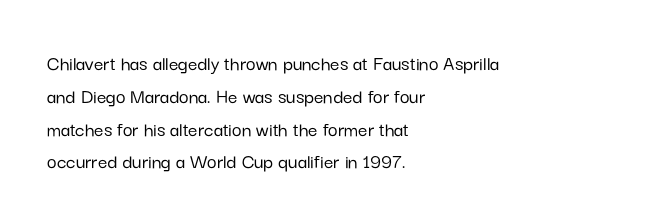
The image shows 21 px text type, upright; set left-aligned, normal line spacing (1.56x), normal letter spacing, not underlined.
